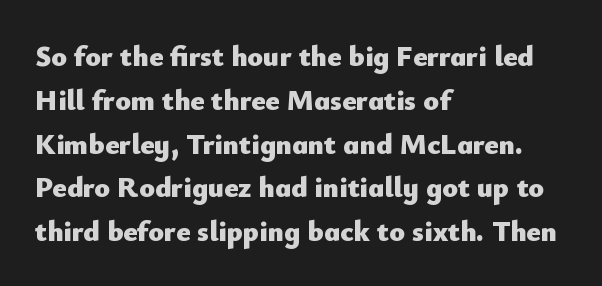
{"serif": "no", "italic": "no", "bold": "yes", "weight": "heavy", "width": "normal", "stroke_contrast": "low", "x_height": "small", "monospaced": "no", "underline": "no", "align": "left", "line_spacing": "normal", "line_spacing_ratio": 1.51, "letter_spacing": "normal", "letter_spacing_em": 0.0, "glyph_px": 29}
